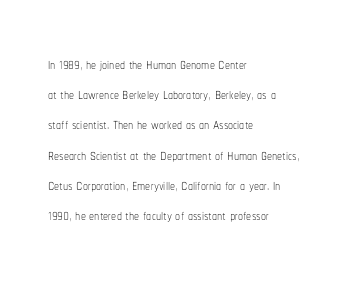
The image shows 20 px text type, upright; set left-aligned, normal line spacing (1.51x), normal letter spacing, not underlined.
